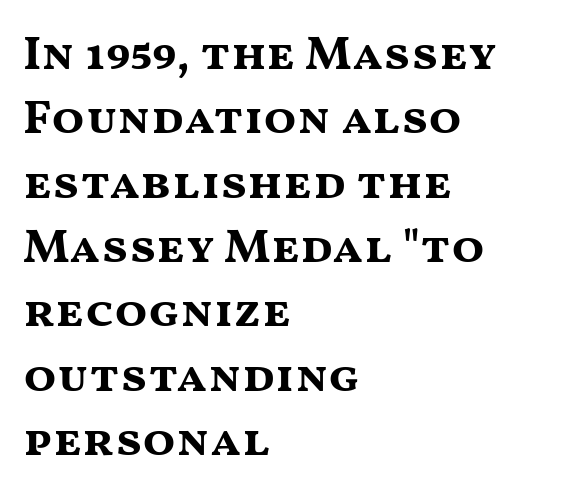
Check where the strokes stop: nothing finishes them off — pure sans. The rag falls on the right side of this text block. Is the type bold? Yes — the strokes are clearly thick and heavy. Anything drawn beneath the words? Only blank space. Observe the ordinary spacing: letters are neighbours, not strangers. Each letter keeps its own natural width here, so spacing adapts to shape.
